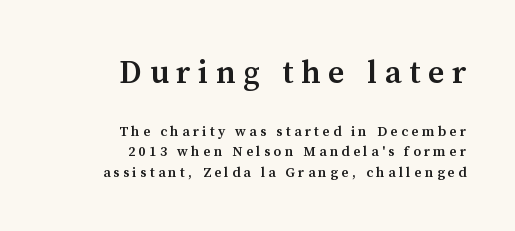
Proportional: the letters do not fall into vertical columns. Reading down the block, your eye finds every line finishing at a fixed right position. Look at the stroke-to-counter ratio: somewhat heavy, a semibold. The more generous point size was reserved for the upper chunk. Compared with typical body copy, the letter spacing here is much looser. Rendered with straight, roman letterforms.
